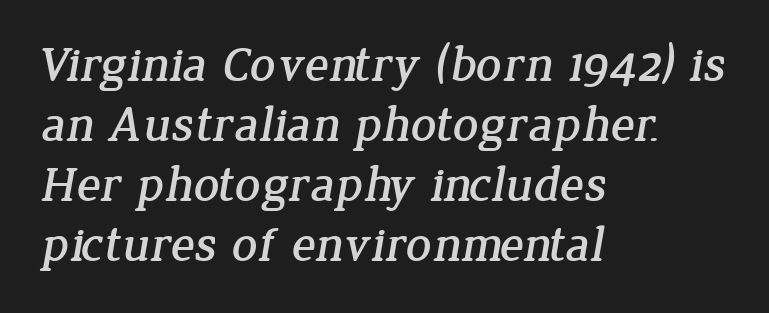
The image shows 50 px serif type; set left-aligned, line spacing 1.2x, normal letter spacing, not underlined; low stroke contrast and a medium x-height.
